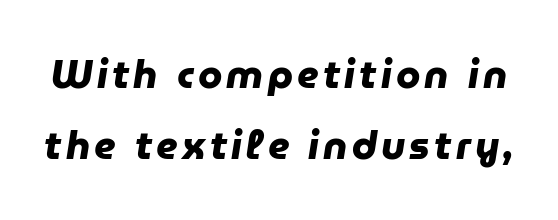
The image shows 39 px heavy sans-serif type; set line spacing 1.82x, not underlined; low stroke contrast and a medium x-height.
